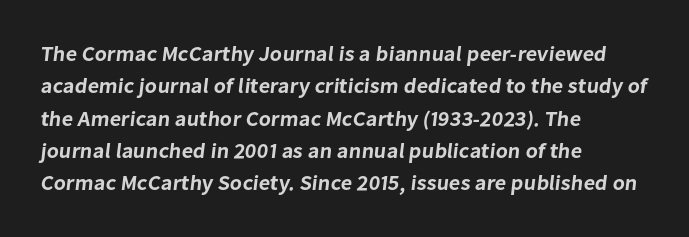
Q: Is the text underlined? A: No.
Q: How is the paragraph aligned? A: Left-aligned.
Q: Is the spacing between letters normal or unusually wide? A: Normal.
Q: Is the spacing between lines tight, normal or loose? A: Normal.
